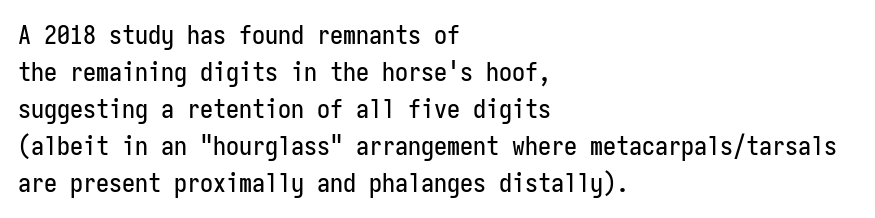
{"italic": "no", "underline": "no", "align": "left", "line_spacing": "normal", "line_spacing_ratio": 1.42, "letter_spacing": "normal", "letter_spacing_em": 0.0, "glyph_px": 26}
